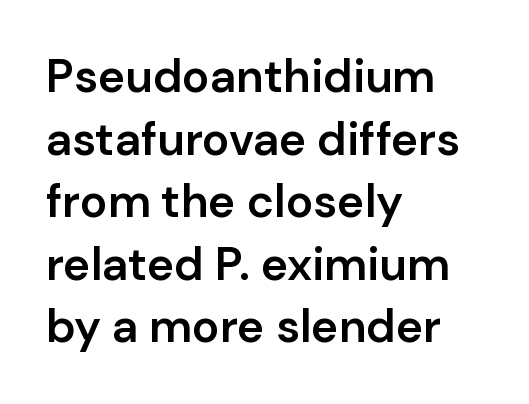
The image shows 46 px semibold sans-serif type, upright; set left-aligned, normal line spacing (1.36x), normal letter spacing, not underlined; low stroke contrast and a medium x-height.
